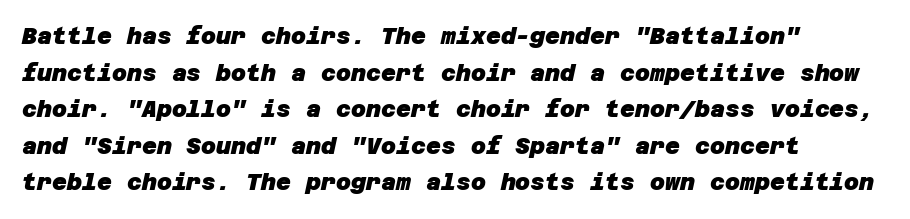
Strong, thick strokes mark this as bold type. Casual observation: everything's shoved over to the left. Only glyphs here, with clear space below each row. Vertically, the passage feels balanced, rows spaced as you'd expect.
